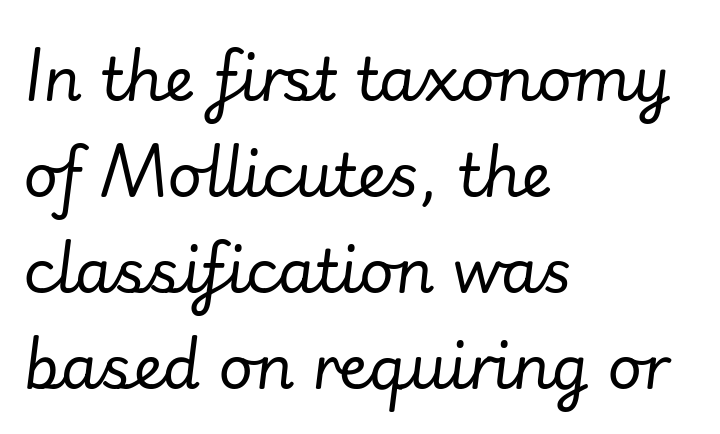
{"italic": "yes", "lean": "right", "slant_degrees": 7, "bold": "no", "weight": "regular", "width": "normal", "stroke_contrast": "low", "x_height": "small", "monospaced": "no", "underline": "no", "align": "left", "line_spacing": "normal", "line_spacing_ratio": 1.6, "letter_spacing": "normal", "letter_spacing_em": 0.0, "glyph_px": 60}
